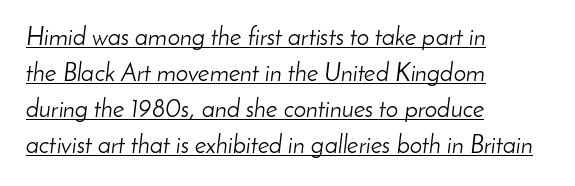
The image shows 25 px text type, italic (leaning right); set left-aligned, normal line spacing (1.44x), normal letter spacing, underlined.
